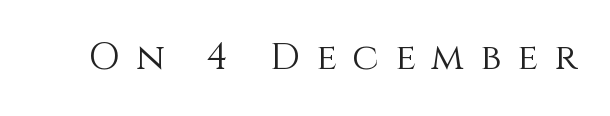
Q: Is the text bold? A: No.
Q: Is the text italic (slanted)? A: No, it is upright.
Q: Is the text underlined? A: No.
Q: Is the spacing between letters normal or unusually wide? A: Unusually wide.
Q: Width (condensed, normal, or wide)? A: Normal.
Q: x-height? A: Large.
Q: Monospaced? A: No.
